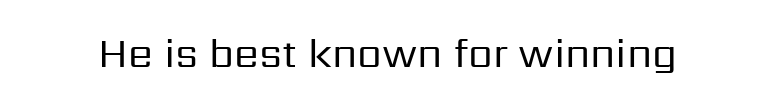
Q: Is the text bold? A: No.
Q: Is the text italic (slanted)? A: No, it is upright.
Q: Is the typeface a serif or a sans-serif typeface? A: Sans-serif.
Q: Is the text underlined? A: No.
Q: Is the spacing between letters normal or unusually wide? A: Normal.
Q: Width (condensed, normal, or wide)? A: Normal.
Q: Stroke contrast? A: Low.
Q: x-height? A: Medium.
Q: Monospaced? A: No.
